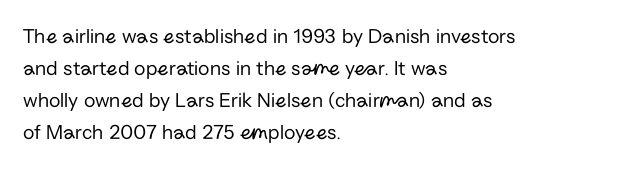
{"italic": "no", "bold": "no", "underline": "no", "align": "left", "line_spacing": "normal", "line_spacing_ratio": 1.53, "letter_spacing": "normal", "letter_spacing_em": 0.0, "glyph_px": 21}
